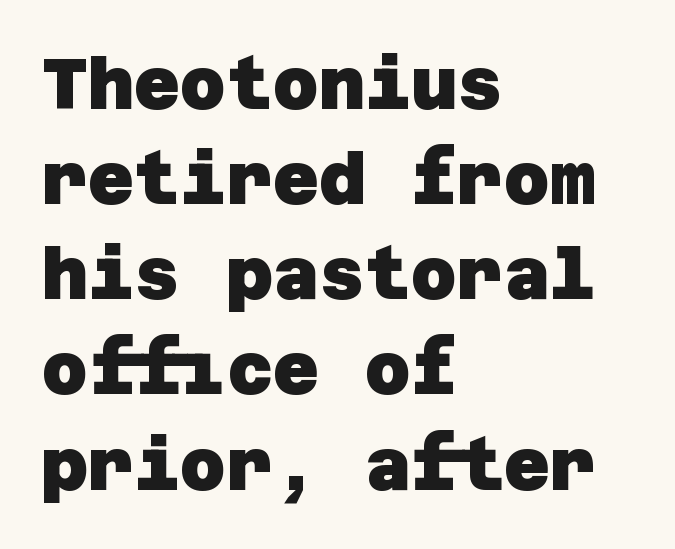
These lines carry a lot of weight — the face is fully bold. The tracking reads as untouched default to a designer's eye. Any mark beneath the type? The region is blank. The rendering shows plain stroke endings on the letterforms — a sans-serif design. Caption: multi-line text, flush left, ragged right. Rows of type keep a routine distance in the vertical direction.
